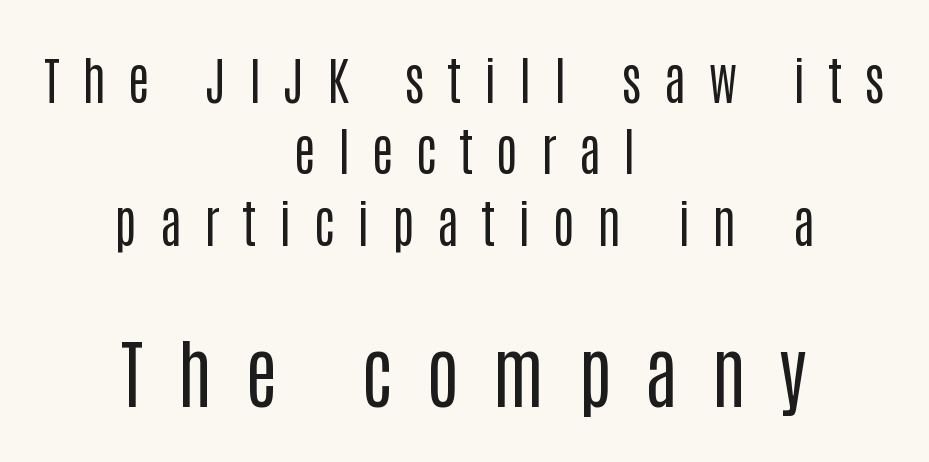
The image shows 76 px regular-weight, condensed sans-serif type, upright; set centered, normal line spacing (1.4x), unusually wide letter spacing (+0.44 em), not underlined; the second (bottom) block is 1.49x larger; low stroke contrast and a large x-height.
